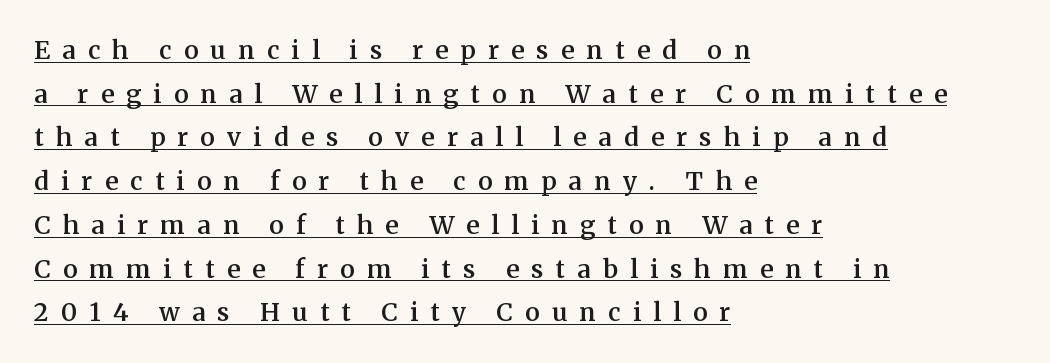
How are the letters spaced? Widely, with obvious added tracking. The letters are semibold — heavier than regular but short of a full bold. Characters remain perfectly vertical along every line. The text block is weighted toward the left margin, trailing off unevenly rightward. These characters rest on top of a visible drawn line.
